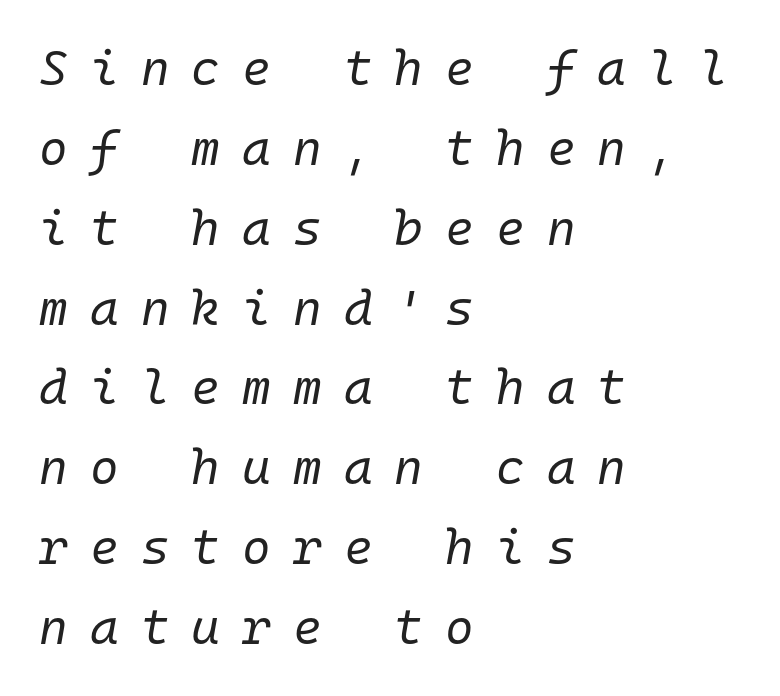
Q: Is the text bold? A: No.
Q: Is the text italic (slanted)? A: Yes, it leans right by about 10 degrees.
Q: Is the text underlined? A: No.
Q: How is the paragraph aligned? A: Left-aligned.
Q: Is the spacing between letters normal or unusually wide? A: Unusually wide.
Q: Is the spacing between lines tight, normal or loose? A: Normal.
Q: Width (condensed, normal, or wide)? A: Normal.
Q: Stroke contrast? A: Low.
Q: x-height? A: Medium.
Q: Monospaced? A: Yes.
